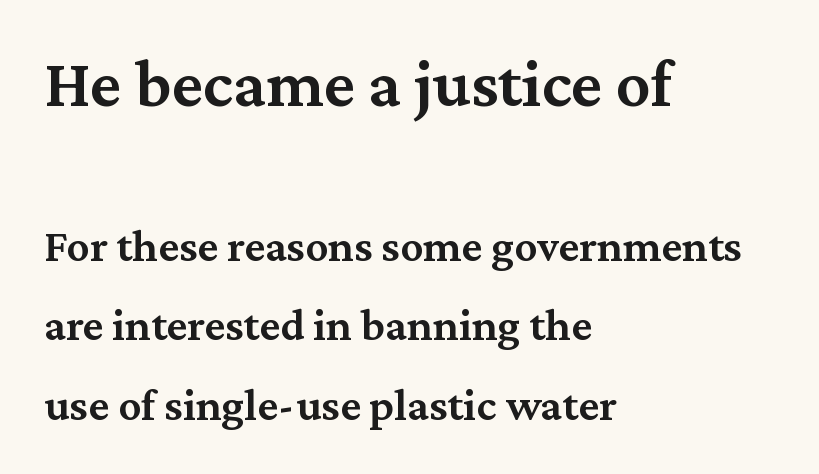
{"serif": "yes", "italic": "no", "bold": "semi", "weight": "semibold", "width": "normal", "stroke_contrast": "medium", "x_height": "medium", "monospaced": "no", "underline": "no", "align": "left", "line_spacing_ratio": 1.73, "letter_spacing": "normal", "letter_spacing_em": 0.0, "larger_block": "first", "size_ratio": 1.5, "glyph_px": 69}
